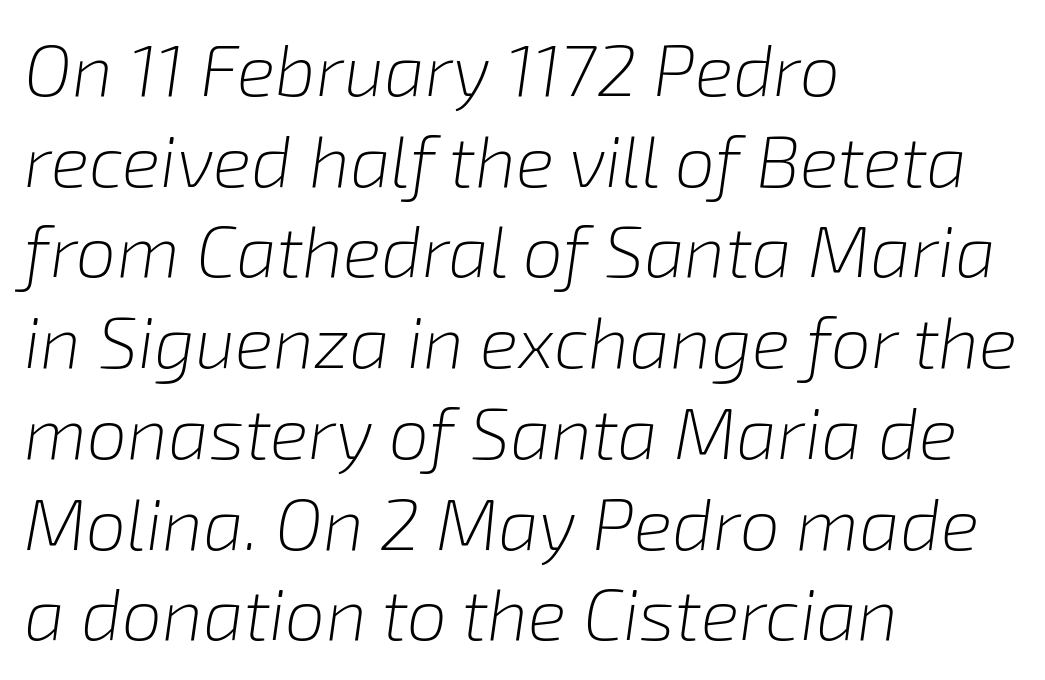
Words float on clear page, feet unadorned. Each letter keeps its own natural width here, so spacing adapts to shape. The type is set solid horizontally, with unmodified tracking. Unbolded letterforms with no extra heft.
